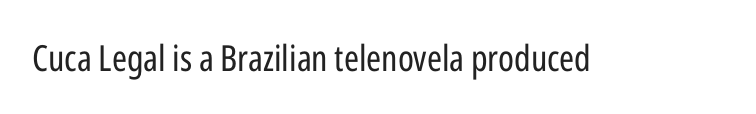
{"serif": "no", "italic": "no", "bold": "no", "weight": "regular", "width": "condensed", "stroke_contrast": "low", "x_height": "medium", "monospaced": "no", "underline": "no", "letter_spacing": "normal", "letter_spacing_em": 0.0, "glyph_px": 36}
